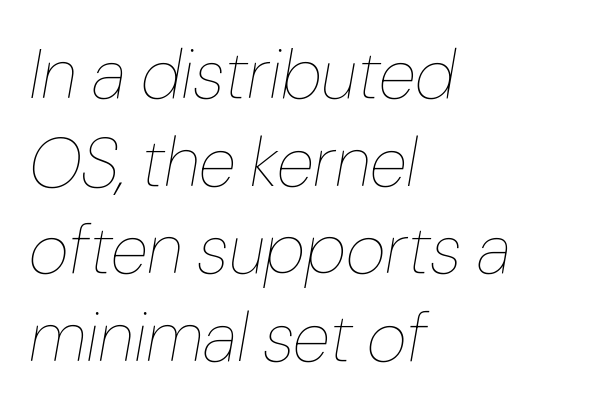
{"italic": "yes", "lean": "right", "slant_degrees": 10, "bold": "no", "weight": "thin", "width": "normal", "stroke_contrast": "low", "x_height": "medium", "monospaced": "no", "underline": "no", "align": "left", "line_spacing": "normal", "line_spacing_ratio": 1.27, "letter_spacing": "normal", "letter_spacing_em": 0.0, "glyph_px": 69}
